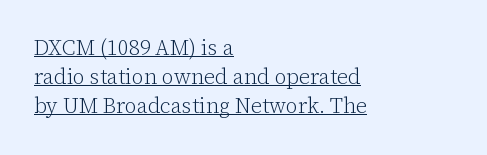
Q: Is the text bold? A: No.
Q: Is the text italic (slanted)? A: No, it is upright.
Q: Is the text underlined? A: Yes.
Q: How is the paragraph aligned? A: Left-aligned.
Q: Is the spacing between letters normal or unusually wide? A: Normal.
Q: Is the spacing between lines tight, normal or loose? A: Normal.
